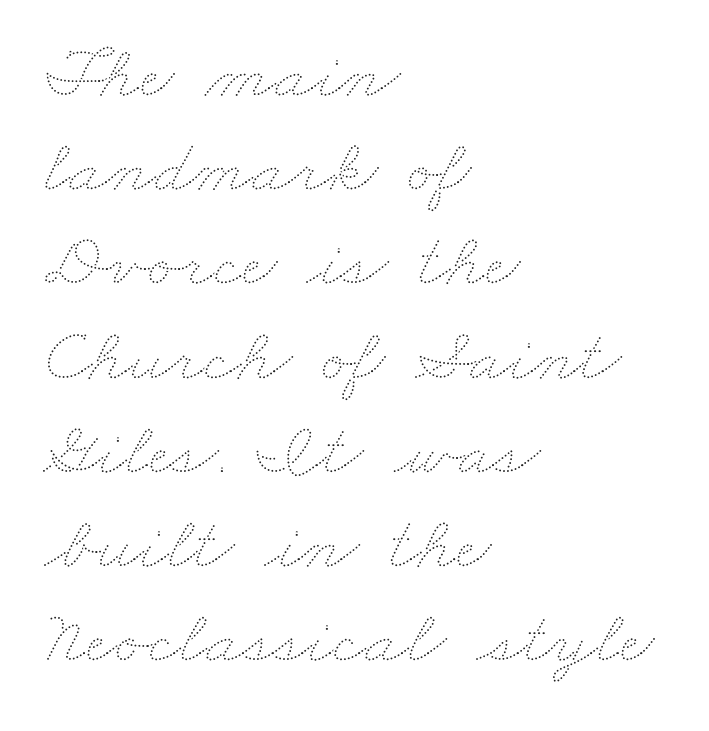
Q: Is the text bold? A: No.
Q: Is the text underlined? A: No.
Q: How is the paragraph aligned? A: Left-aligned.
Q: Is the spacing between letters normal or unusually wide? A: Normal.
Q: Width (condensed, normal, or wide)? A: Wide.
Q: Stroke contrast? A: Medium.
Q: x-height? A: Small.
Q: Monospaced? A: No.
